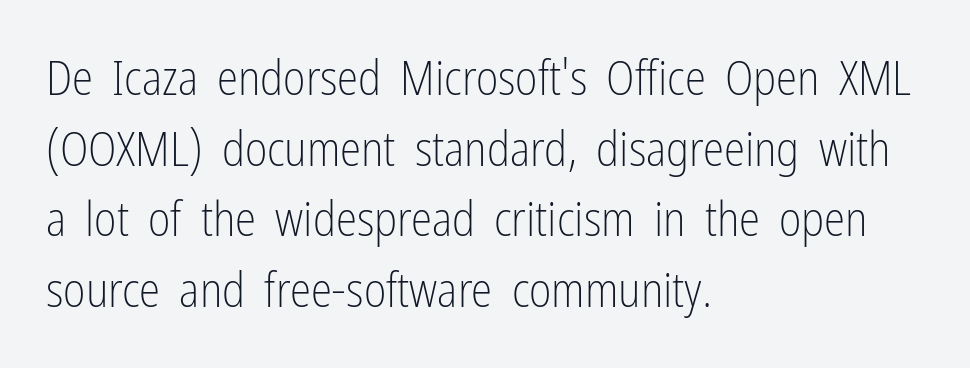
{"serif": "no", "italic": "no", "bold": "no", "weight": "light", "width": "condensed", "stroke_contrast": "low", "x_height": "medium", "monospaced": "no", "underline": "no", "align": "left", "line_spacing": "normal", "line_spacing_ratio": 1.47, "letter_spacing": "normal", "letter_spacing_em": 0.0, "glyph_px": 48}
